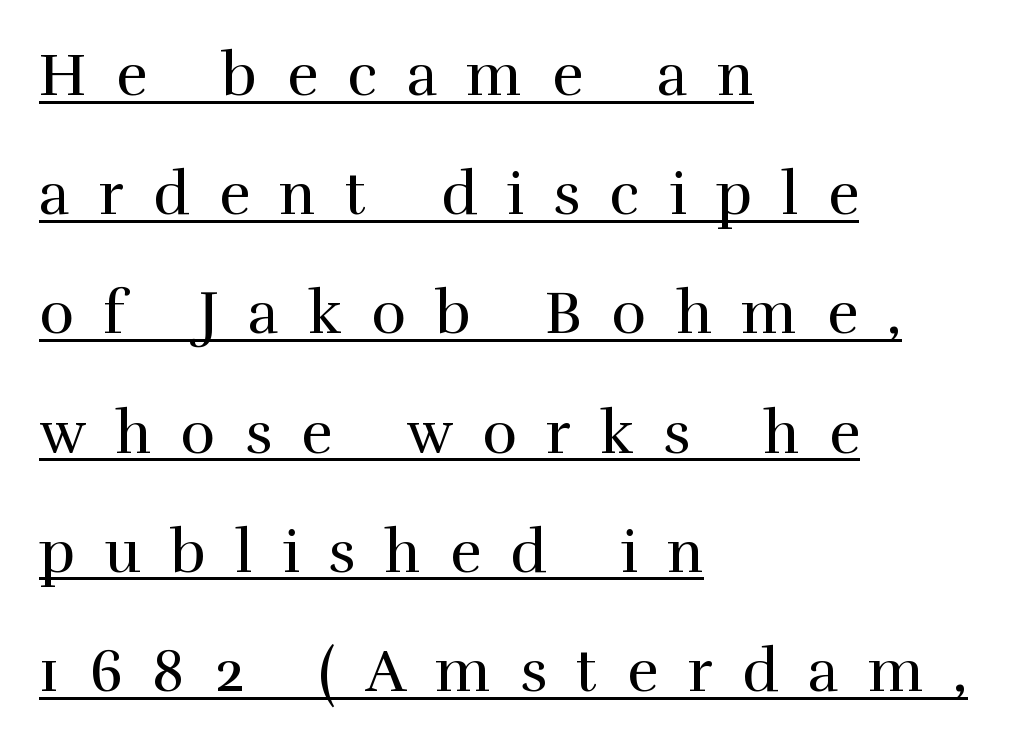
The image shows 59 px regular-weight serif type, upright; set left-aligned, loose line spacing (2.02x), unusually wide letter spacing (+0.5 em), underlined; high stroke contrast and a medium x-height.
